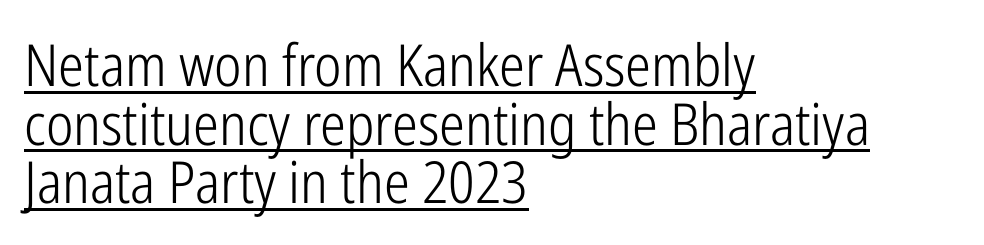
Q: Is the text bold? A: No.
Q: Is the text italic (slanted)? A: No, it is upright.
Q: Is the typeface a serif or a sans-serif typeface? A: Sans-serif.
Q: Is the text underlined? A: Yes.
Q: How is the paragraph aligned? A: Left-aligned.
Q: Is the spacing between letters normal or unusually wide? A: Normal.
Q: Is the spacing between lines tight, normal or loose? A: Tight.
Q: Width (condensed, normal, or wide)? A: Condensed.
Q: Stroke contrast? A: Low.
Q: x-height? A: Medium.
Q: Monospaced? A: No.
